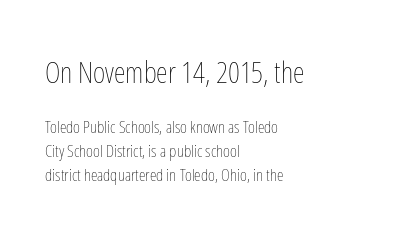
Line spacing here is normal. Is this a fixed-width face? No — the glyphs have proportional, varying widths. Does extra space separate the letters? No, they use regular spacing. The strokes are not fattened; the text isn't bold.
